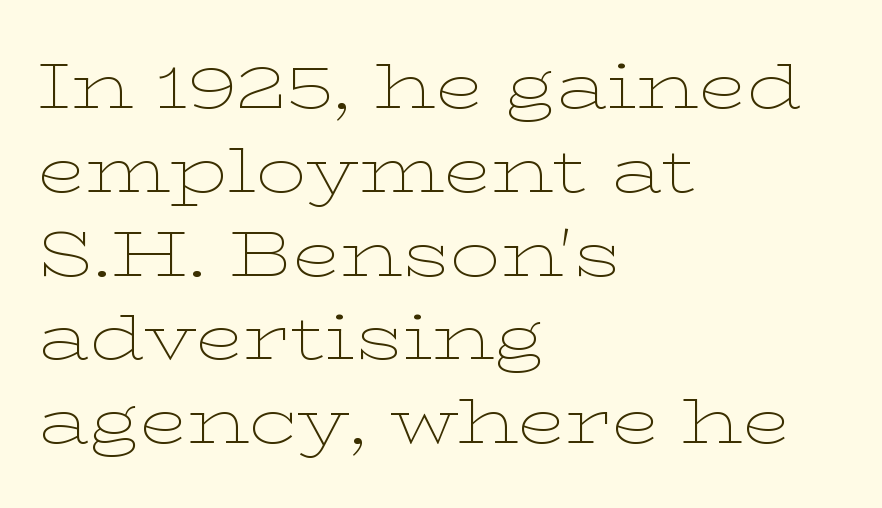
The image shows 63 px thin, wide serif type, upright; set left-aligned, normal line spacing (1.33x), normal letter spacing, not underlined; low stroke contrast and a medium x-height.
